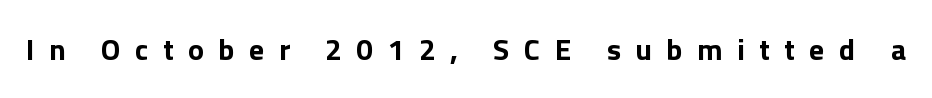
{"serif": "no", "italic": "no", "width": "normal", "stroke_contrast": "low", "x_height": "medium", "monospaced": "no", "underline": "no", "letter_spacing": "wide", "letter_spacing_em": 0.48, "glyph_px": 30}
